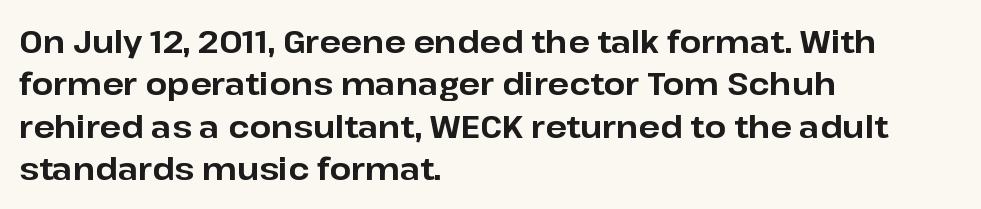
{"serif": "no", "italic": "no", "bold": "yes", "weight": "bold", "width": "normal", "stroke_contrast": "low", "x_height": "medium", "monospaced": "no", "underline": "no", "align": "left", "line_spacing": "normal", "line_spacing_ratio": 1.37, "letter_spacing": "normal", "letter_spacing_em": 0.0, "glyph_px": 31}
